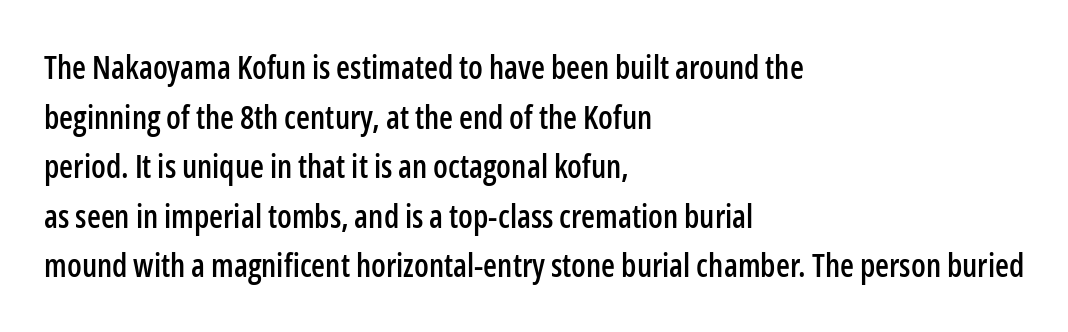
Q: Is the text italic (slanted)? A: No, it is upright.
Q: Is the typeface a serif or a sans-serif typeface? A: Sans-serif.
Q: Is the text underlined? A: No.
Q: How is the paragraph aligned? A: Left-aligned.
Q: Is the spacing between letters normal or unusually wide? A: Normal.
Q: Is the spacing between lines tight, normal or loose? A: Normal.
Q: Width (condensed, normal, or wide)? A: Condensed.
Q: Stroke contrast? A: Low.
Q: x-height? A: Medium.
Q: Monospaced? A: No.
